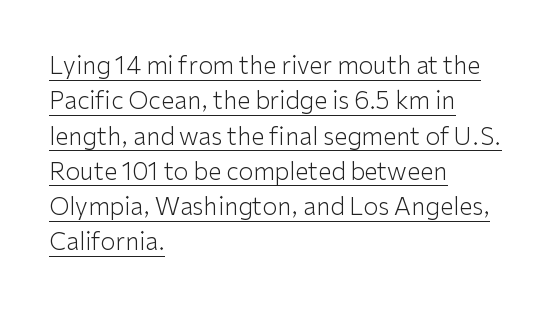
Does extra space separate the letters? No, they use regular spacing. The face used here appears with an underline applied. A typesetter would call this leading conventional body-copy spacing. This is the regular roman posture of the typeface.
